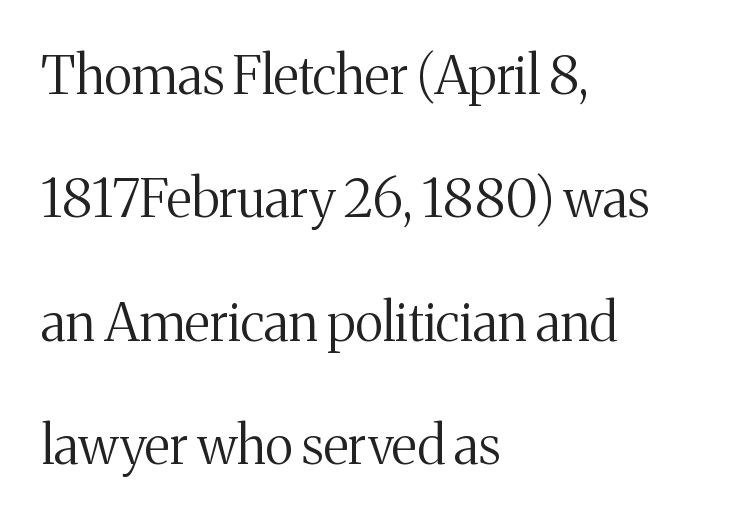
The image shows 53 px regular-weight serif type, upright; set left-aligned, loose line spacing (2.33x), normal letter spacing, not underlined; medium stroke contrast and a medium x-height.
